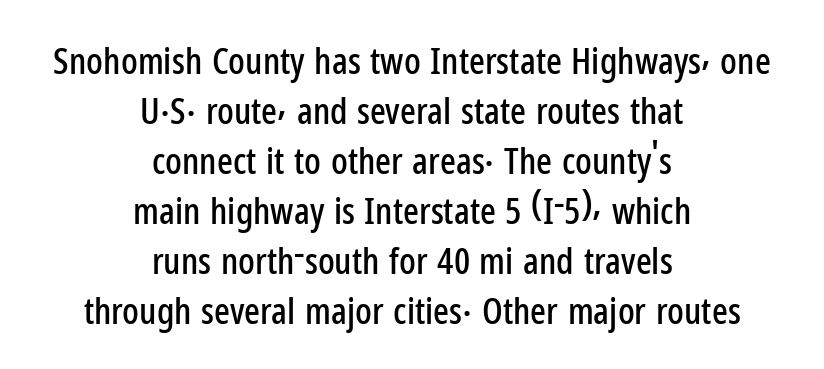
Q: Is the text italic (slanted)? A: No, it is upright.
Q: Is the typeface a serif or a sans-serif typeface? A: Sans-serif.
Q: Is the text underlined? A: No.
Q: How is the paragraph aligned? A: Centered.
Q: Is the spacing between letters normal or unusually wide? A: Normal.
Q: Is the spacing between lines tight, normal or loose? A: Normal.
Q: Width (condensed, normal, or wide)? A: Condensed.
Q: Stroke contrast? A: Low.
Q: x-height? A: Medium.
Q: Monospaced? A: No.
